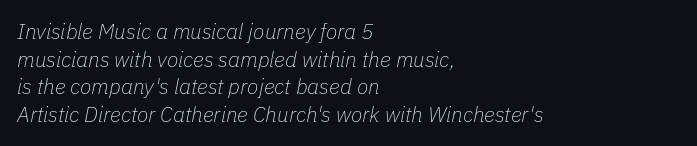
{"italic": "yes", "lean": "right", "slant_degrees": 11, "bold": "no", "underline": "no", "align": "left", "line_spacing": "normal", "line_spacing_ratio": 1.32, "letter_spacing": "normal", "letter_spacing_em": 0.0, "glyph_px": 21}
